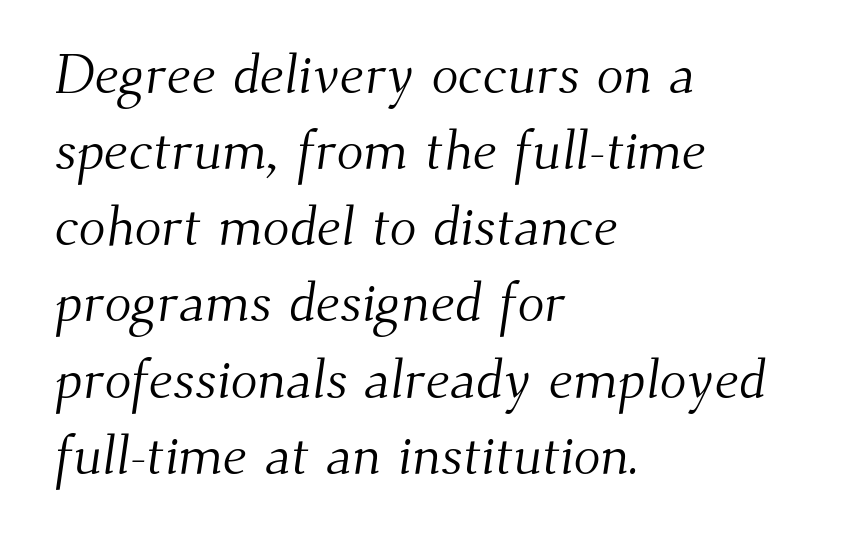
Q: Is the text bold? A: No.
Q: Is the typeface a serif or a sans-serif typeface? A: Serif.
Q: Is the text underlined? A: No.
Q: How is the paragraph aligned? A: Left-aligned.
Q: Is the spacing between letters normal or unusually wide? A: Normal.
Q: Is the spacing between lines tight, normal or loose? A: Normal.
Q: Width (condensed, normal, or wide)? A: Normal.
Q: Stroke contrast? A: Medium.
Q: x-height? A: Small.
Q: Monospaced? A: No.
